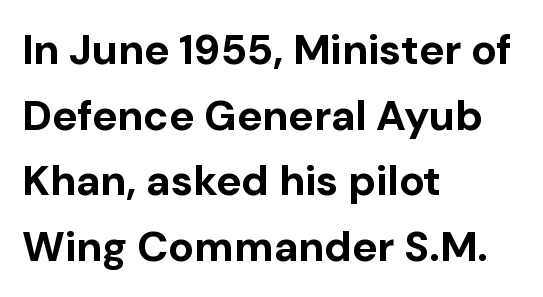
Nobody touched the tracking dial on this one. Which margin do the lines hug? The left one — the right edge is uneven. Examine the stroke ends and you'll find no serifs. These lines are rendered in a variable-pitch font.
